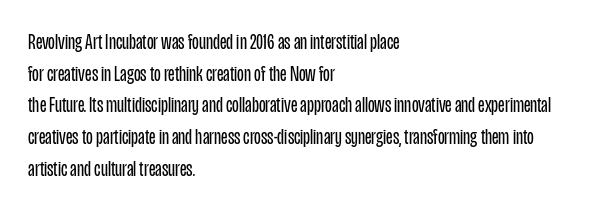
Q: Is the text bold? A: No.
Q: Is the text italic (slanted)? A: No, it is upright.
Q: Is the text underlined? A: No.
Q: How is the paragraph aligned? A: Left-aligned.
Q: Is the spacing between letters normal or unusually wide? A: Normal.
Q: Is the spacing between lines tight, normal or loose? A: Normal.
